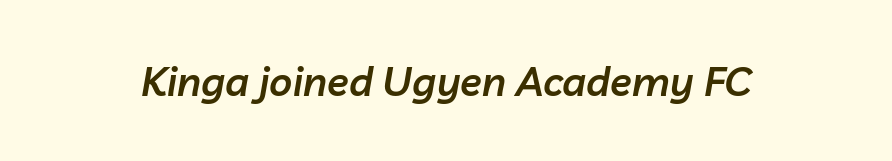
Q: Is the text bold? A: Semi-bold.
Q: Is the text italic (slanted)? A: Yes, it leans right by about 10 degrees.
Q: Is the text underlined? A: No.
Q: Is the spacing between letters normal or unusually wide? A: Normal.
Q: Width (condensed, normal, or wide)? A: Normal.
Q: Stroke contrast? A: Low.
Q: x-height? A: Medium.
Q: Monospaced? A: No.
